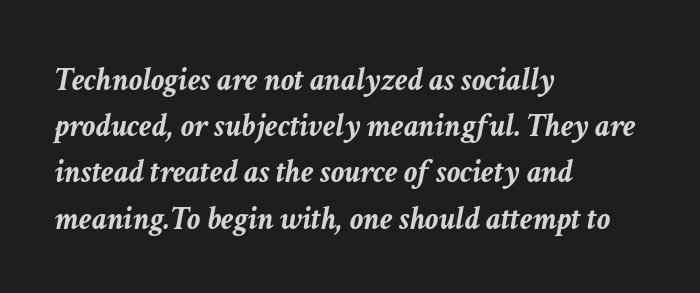
Q: Is the text bold? A: Yes.
Q: Is the text italic (slanted)? A: Yes, it leans right by about 11 degrees.
Q: Is the text underlined? A: No.
Q: How is the paragraph aligned? A: Left-aligned.
Q: Is the spacing between letters normal or unusually wide? A: Normal.
Q: Is the spacing between lines tight, normal or loose? A: Normal.
Q: Width (condensed, normal, or wide)? A: Normal.
Q: Stroke contrast? A: Low.
Q: x-height? A: Medium.
Q: Monospaced? A: No.
